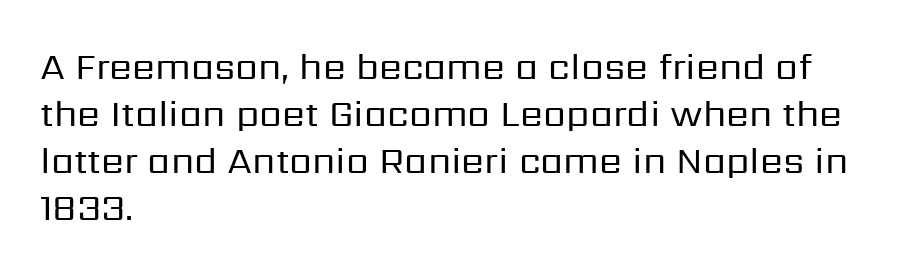
The image shows 37 px regular-weight sans-serif type, upright; set left-aligned, normal line spacing (1.27x), normal letter spacing, not underlined; low stroke contrast and a medium x-height.
